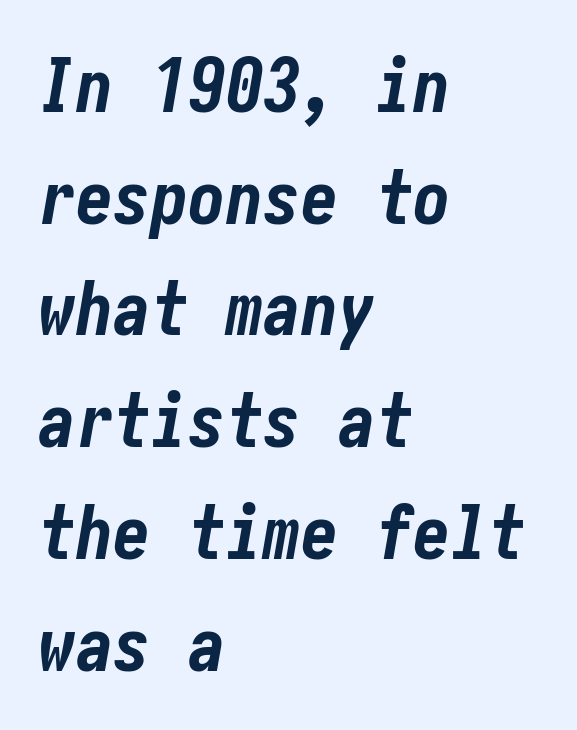
{"italic": "yes", "lean": "right", "slant_degrees": 10, "bold": "yes", "weight": "bold", "width": "condensed", "stroke_contrast": "low", "x_height": "medium", "underline": "no", "align": "left", "line_spacing": "normal", "line_spacing_ratio": 1.49, "letter_spacing": "normal", "letter_spacing_em": 0.0, "glyph_px": 75}
